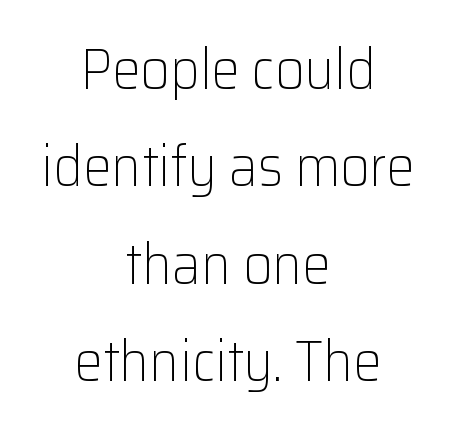
Q: Is the text bold? A: No.
Q: Is the text italic (slanted)? A: No, it is upright.
Q: Is the typeface a serif or a sans-serif typeface? A: Sans-serif.
Q: Is the text underlined? A: No.
Q: How is the paragraph aligned? A: Centered.
Q: Is the spacing between letters normal or unusually wide? A: Normal.
Q: Width (condensed, normal, or wide)? A: Normal.
Q: Stroke contrast? A: Low.
Q: x-height? A: Medium.
Q: Monospaced? A: No.
